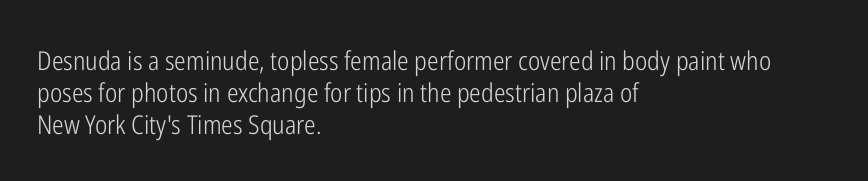
The image shows 26 px text type, upright; set left-aligned, line spacing 1.23x, normal letter spacing, not underlined.
